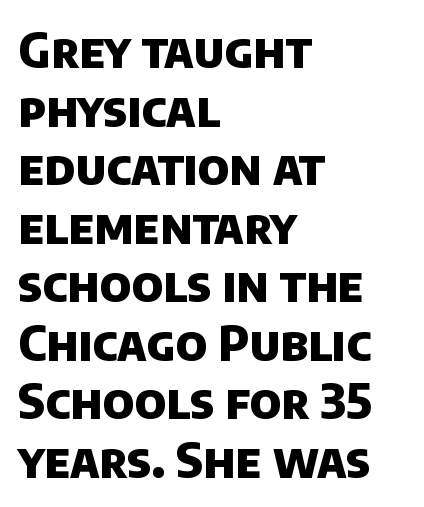
The image shows 48 px heavy sans-serif type; set left-aligned, line spacing 1.22x, normal letter spacing, not underlined; low stroke contrast and a large x-height.
